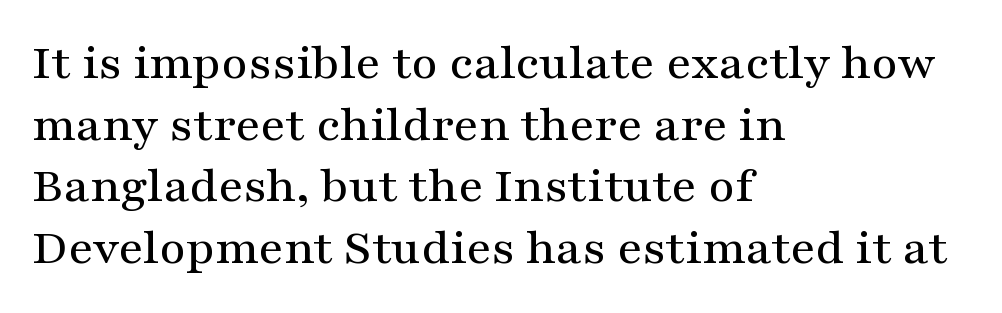
Q: Is the text italic (slanted)? A: No, it is upright.
Q: Is the typeface a serif or a sans-serif typeface? A: Serif.
Q: Is the text underlined? A: No.
Q: How is the paragraph aligned? A: Left-aligned.
Q: Is the spacing between letters normal or unusually wide? A: Normal.
Q: Width (condensed, normal, or wide)? A: Wide.
Q: Stroke contrast? A: Medium.
Q: x-height? A: Medium.
Q: Monospaced? A: No.
